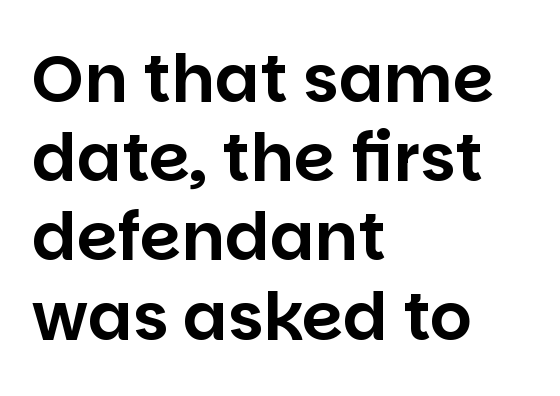
{"serif": "no", "italic": "no", "width": "normal", "stroke_contrast": "low", "x_height": "large", "monospaced": "no", "underline": "no", "align": "left", "line_spacing_ratio": 1.2, "letter_spacing": "normal", "letter_spacing_em": 0.0, "glyph_px": 66}
